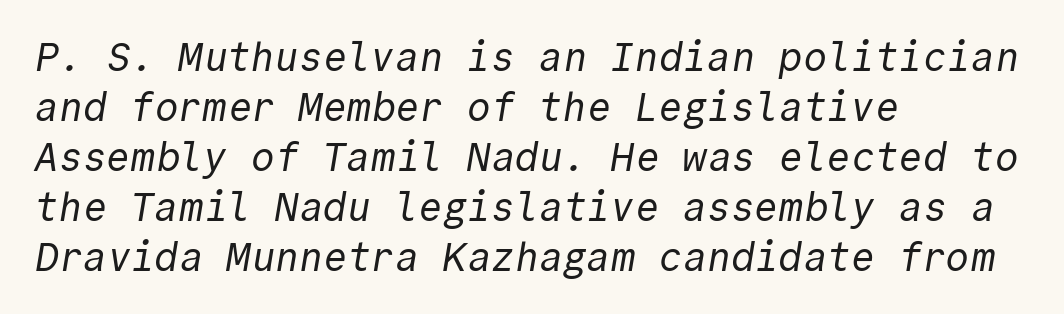
{"serif": "no", "bold": "no", "weight": "regular", "width": "normal", "x_height": "medium", "monospaced": "yes", "underline": "no", "align": "left", "line_spacing": "normal", "line_spacing_ratio": 1.25, "letter_spacing": "normal", "letter_spacing_em": 0.0, "glyph_px": 40}
